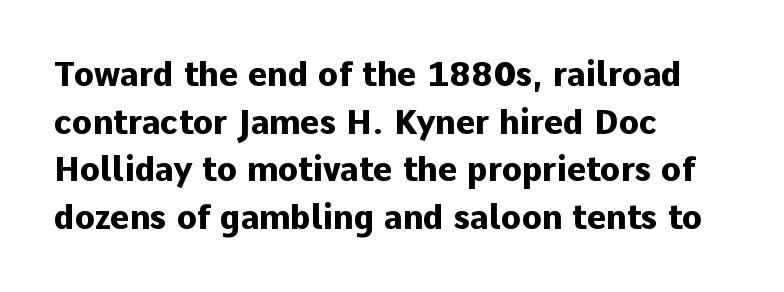
Every letter is thick-stroked: bold, no question. Nope, no serifs anywhere on these letters. The foot of each line stays bare and open. What's the leading like? Ordinary, nothing unusual. The passage shown is typed in a proportional face where columns would drift. Rendered with straight, roman letterforms.
